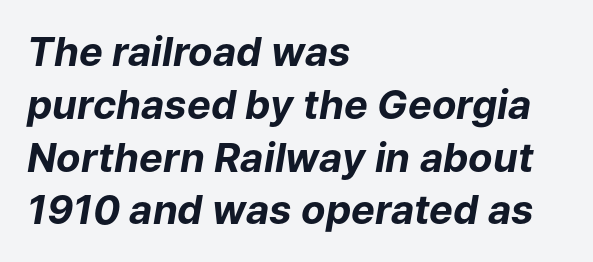
Q: Is the text bold? A: Yes.
Q: Is the text italic (slanted)? A: Yes, it leans right by about 9 degrees.
Q: Is the text underlined? A: No.
Q: How is the paragraph aligned? A: Left-aligned.
Q: Is the spacing between letters normal or unusually wide? A: Normal.
Q: Is the spacing between lines tight, normal or loose? A: Normal.
Q: Width (condensed, normal, or wide)? A: Normal.
Q: Stroke contrast? A: Low.
Q: x-height? A: Medium.
Q: Monospaced? A: No.
